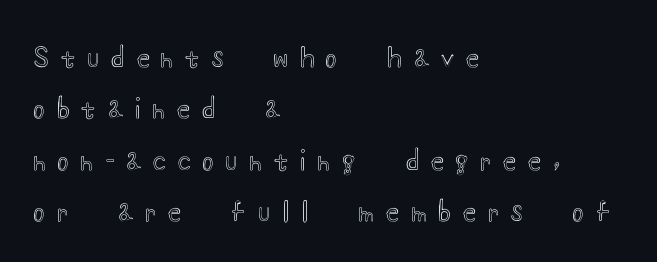
Q: Is the text italic (slanted)? A: No, it is upright.
Q: Is the text underlined? A: No.
Q: How is the paragraph aligned? A: Left-aligned.
Q: Is the spacing between letters normal or unusually wide? A: Unusually wide.
Q: Is the spacing between lines tight, normal or loose? A: Loose.
